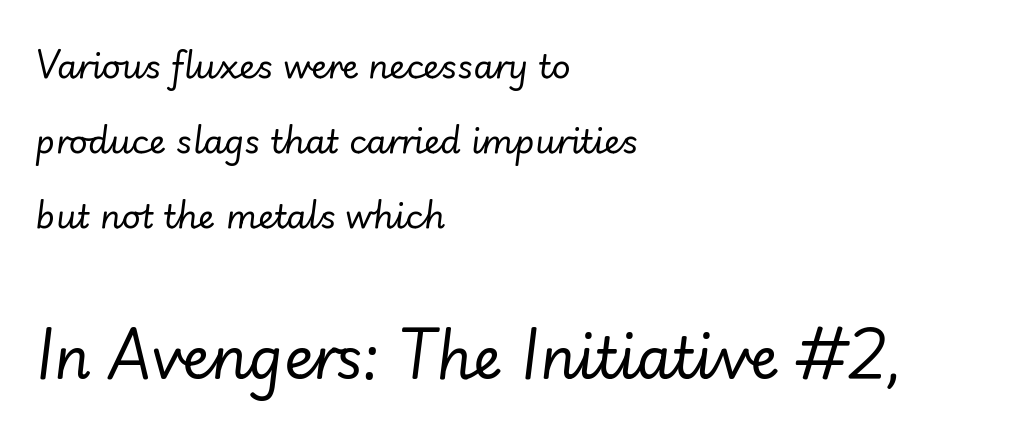
{"italic": "yes", "lean": "right", "slant_degrees": 7, "bold": "no", "weight": "regular", "width": "normal", "stroke_contrast": "low", "x_height": "small", "monospaced": "no", "underline": "no", "align": "left", "line_spacing": "loose", "line_spacing_ratio": 2.27, "letter_spacing": "normal", "letter_spacing_em": 0.0, "larger_block": "second", "size_ratio": 1.73, "glyph_px": 57}
